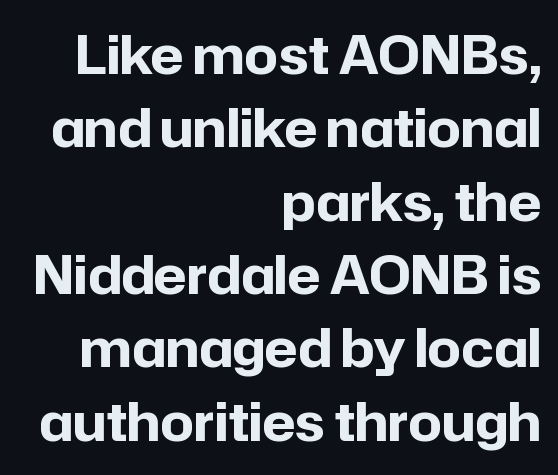
Q: Is the text bold? A: Yes.
Q: Is the text italic (slanted)? A: No, it is upright.
Q: Is the typeface a serif or a sans-serif typeface? A: Sans-serif.
Q: Is the text underlined? A: No.
Q: How is the paragraph aligned? A: Right-aligned.
Q: Is the spacing between letters normal or unusually wide? A: Normal.
Q: Is the spacing between lines tight, normal or loose? A: Normal.
Q: Width (condensed, normal, or wide)? A: Normal.
Q: Stroke contrast? A: Low.
Q: x-height? A: Medium.
Q: Monospaced? A: No.
